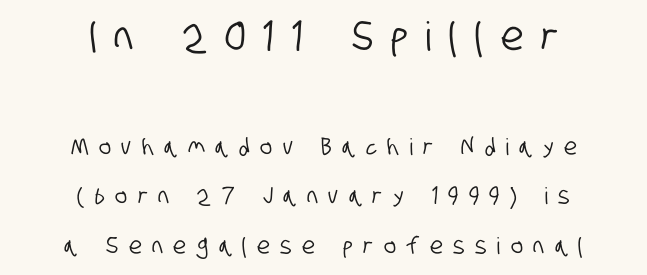
Q: Is the typeface a serif or a sans-serif typeface? A: Sans-serif.
Q: Is the text underlined? A: No.
Q: How is the paragraph aligned? A: Centered.
Q: Is the spacing between letters normal or unusually wide? A: Unusually wide.
Q: Is the spacing between lines tight, normal or loose? A: Loose.
Q: Which block of text is set in a larger size, the first (top) or the second (bottom)? A: The first (top) one.
Q: Width (condensed, normal, or wide)? A: Condensed.
Q: Stroke contrast? A: Low.
Q: x-height? A: Large.
Q: Monospaced? A: No.
